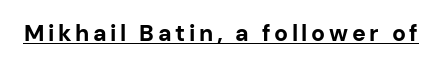
Q: Is the text bold? A: Yes.
Q: Is the text italic (slanted)? A: No, it is upright.
Q: Is the text underlined? A: Yes.
